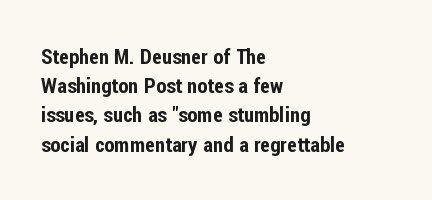
Each word holds together tightly as a unit, with standard inter-letter gaps. Left-aligned paragraph, ragged on the right. The vertical gap from one line to the next is medium. Nope, not italic — everything's standing straight. Check the space under the baseline: it is left empty.
